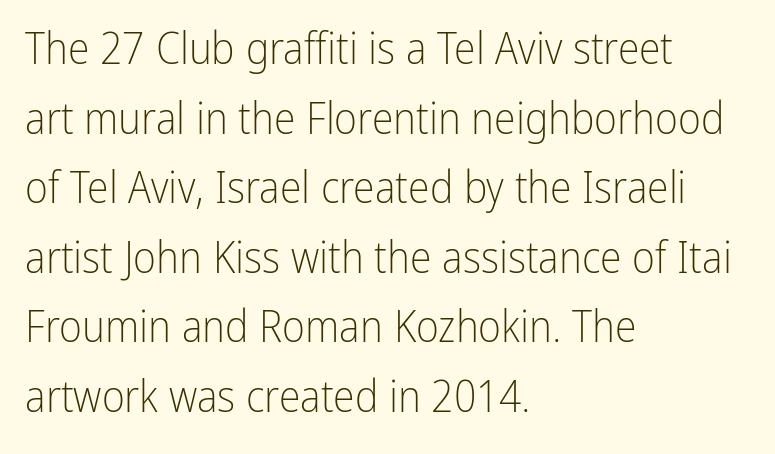
{"serif": "no", "italic": "no", "bold": "no", "weight": "light", "width": "condensed", "stroke_contrast": "low", "x_height": "medium", "monospaced": "no", "underline": "no", "align": "left", "line_spacing": "normal", "line_spacing_ratio": 1.58, "letter_spacing": "normal", "letter_spacing_em": 0.0, "glyph_px": 44}
